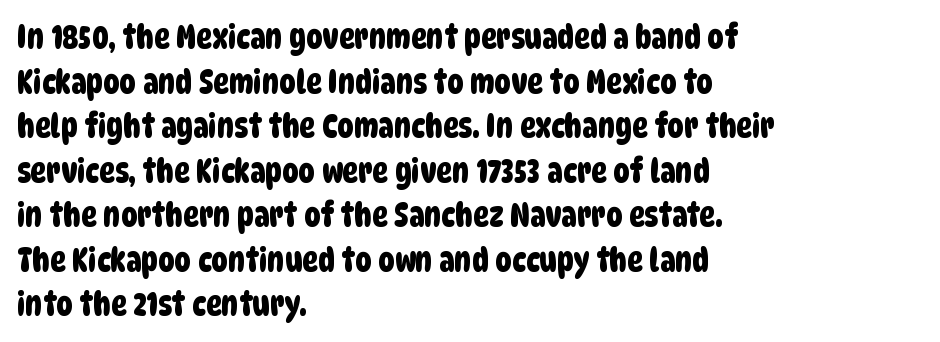
Q: Is the typeface a serif or a sans-serif typeface? A: Sans-serif.
Q: Is the text underlined? A: No.
Q: How is the paragraph aligned? A: Left-aligned.
Q: Is the spacing between letters normal or unusually wide? A: Normal.
Q: Is the spacing between lines tight, normal or loose? A: Normal.
Q: Width (condensed, normal, or wide)? A: Condensed.
Q: Stroke contrast? A: Low.
Q: x-height? A: Large.
Q: Monospaced? A: No.
